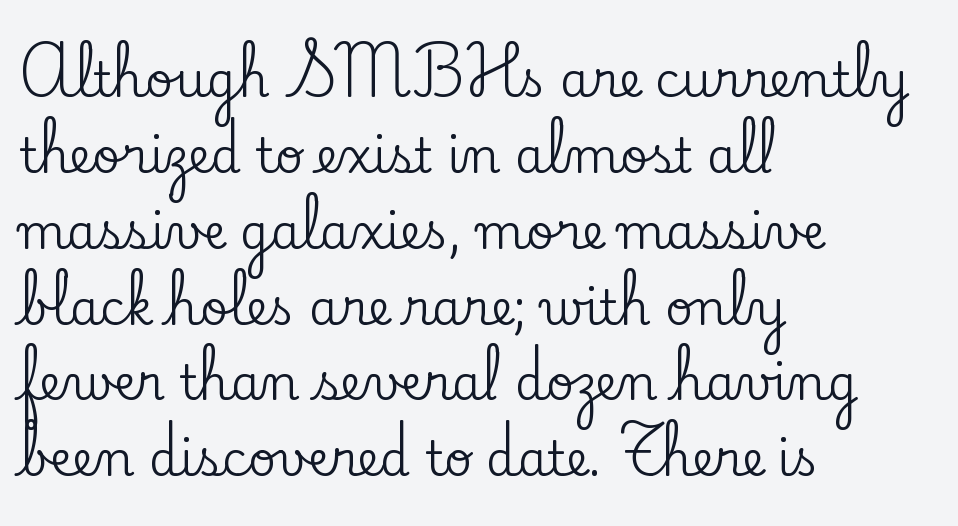
The image shows 48 px serif type, upright; set left-aligned, normal line spacing (1.58x), normal letter spacing, not underlined; low stroke contrast and a small x-height.
